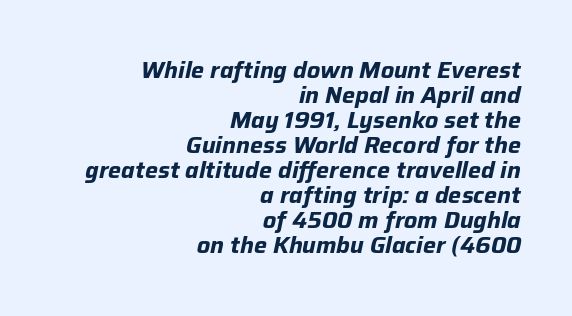
The image shows 23 px bold type, italic (leaning right); set right-aligned, tight line spacing (1.09x), normal letter spacing, not underlined.
